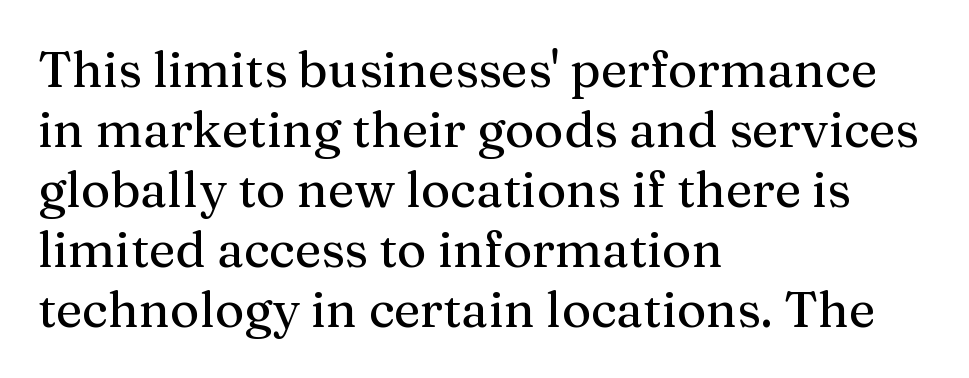
The image shows 50 px serif type, upright; set left-aligned, line spacing 1.2x, normal letter spacing, not underlined; medium stroke contrast and a medium x-height.
